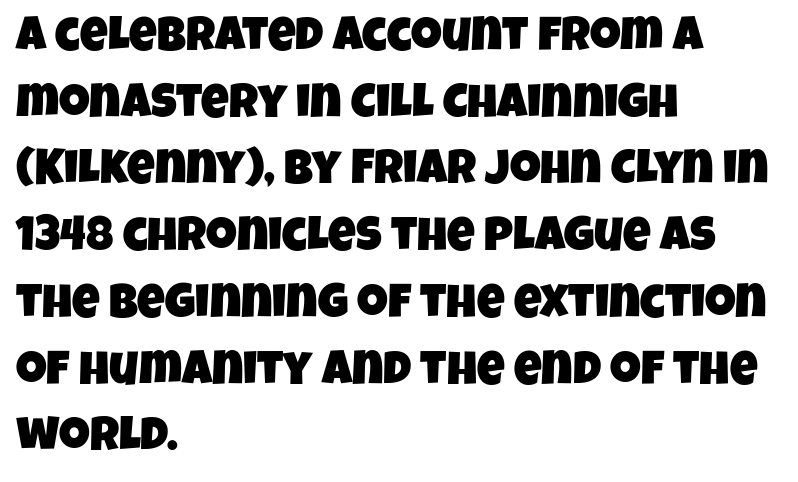
The letters carry no serifs — their stems end cleanly without finishing strokes. Compared with typical body copy, the letter spacing here is the same. These lines are rendered in a variable-pitch font. The passage is arranged the way most books set body copy — flush left.
